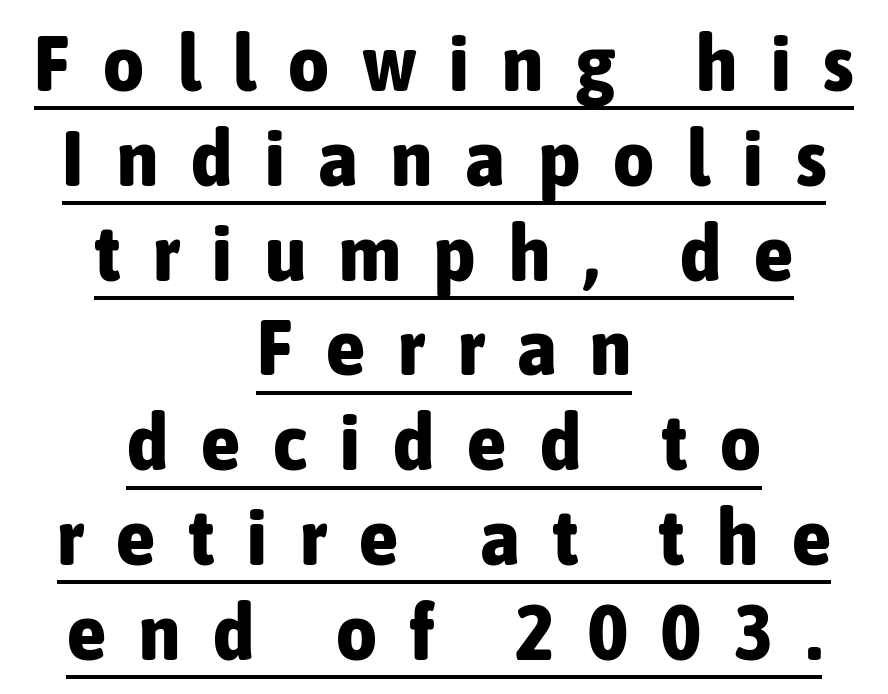
Neither beginnings nor endings align; midpoints do. Words appear elongated and porous because spacing is wide. The specimen includes a rule beneath the text block's lines. What weight is shown? A full bold with thick strokes.
